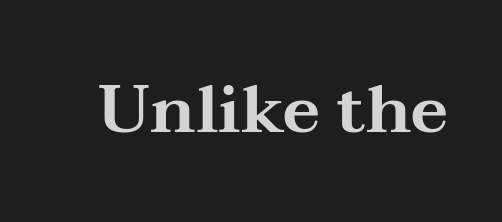
The image shows 66 px wide serif type, upright; set normal letter spacing, not underlined; medium stroke contrast and a medium x-height.
